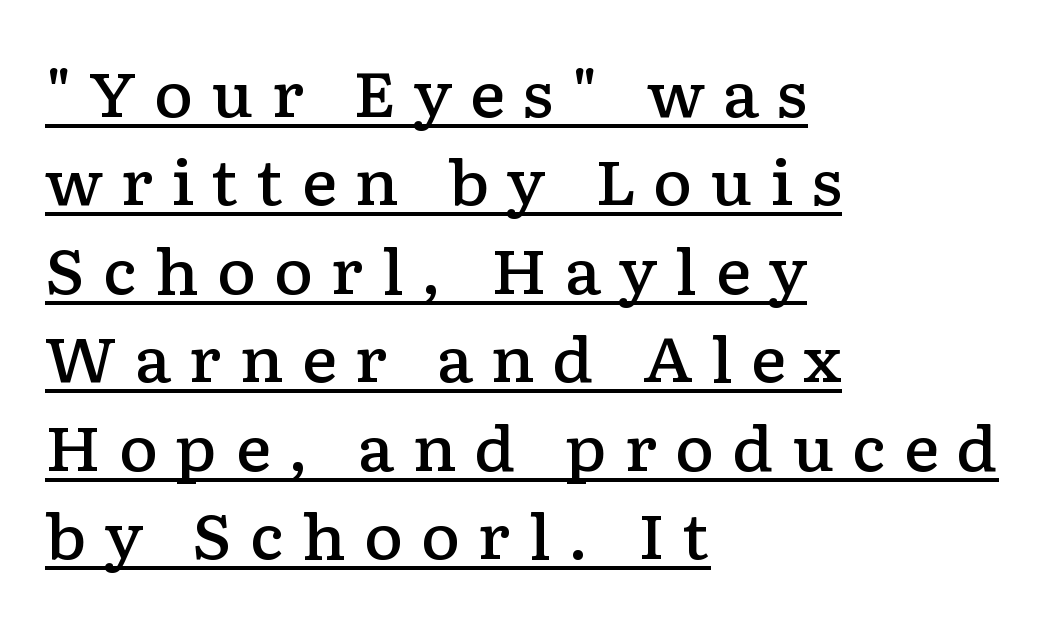
{"serif": "yes", "italic": "no", "bold": "semi", "weight": "semibold", "width": "wide", "stroke_contrast": "low", "x_height": "medium", "monospaced": "no", "underline": "yes", "align": "left", "line_spacing": "normal", "line_spacing_ratio": 1.45, "letter_spacing": "wide", "letter_spacing_em": 0.28, "glyph_px": 61}
